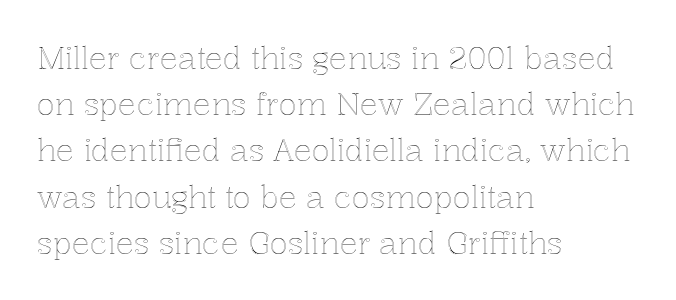
{"italic": "no", "width": "normal", "x_height": "medium", "monospaced": "no", "underline": "no", "align": "left", "line_spacing": "normal", "line_spacing_ratio": 1.54, "letter_spacing": "normal", "letter_spacing_em": 0.0, "glyph_px": 30}
